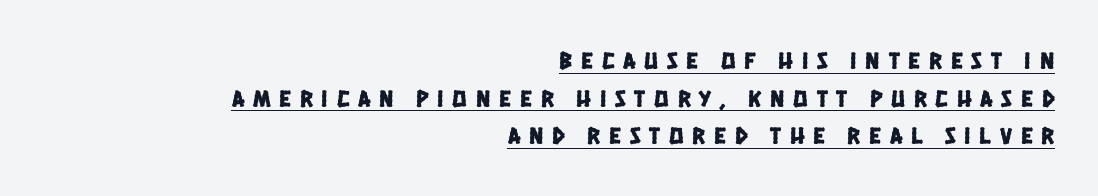
Q: Is the text underlined? A: Yes.
Q: How is the paragraph aligned? A: Right-aligned.
Q: Is the spacing between letters normal or unusually wide? A: Unusually wide.
Q: Is the spacing between lines tight, normal or loose? A: Normal.
